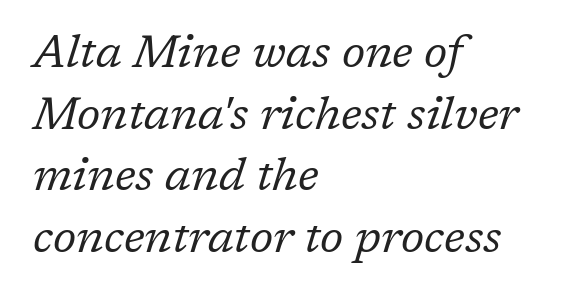
Glance below the letters and you will spot only blank space. This sample is left-justified, so line endings fall wherever the words run out. What stands out about the letter spacing? Nothing — it is the standard amount. Proportional: the letters do not fall into vertical columns.
